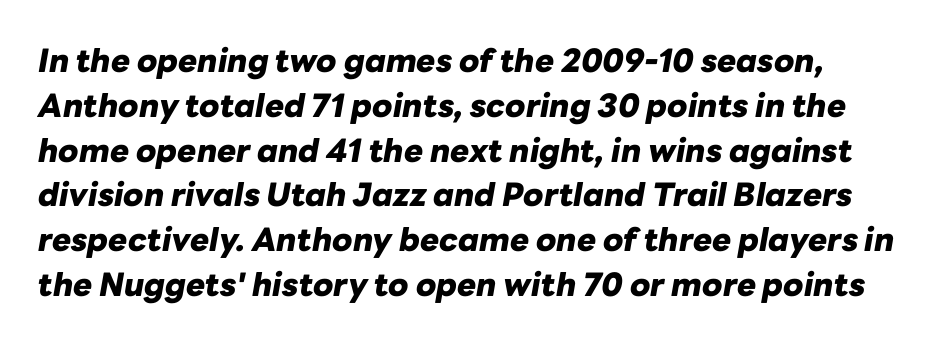
Q: Is the text bold? A: Yes.
Q: Is the text italic (slanted)? A: Yes, it leans right by about 10 degrees.
Q: Is the text underlined? A: No.
Q: How is the paragraph aligned? A: Left-aligned.
Q: Is the spacing between letters normal or unusually wide? A: Normal.
Q: Is the spacing between lines tight, normal or loose? A: Normal.
Q: Width (condensed, normal, or wide)? A: Normal.
Q: Stroke contrast? A: Low.
Q: x-height? A: Medium.
Q: Monospaced? A: No.
